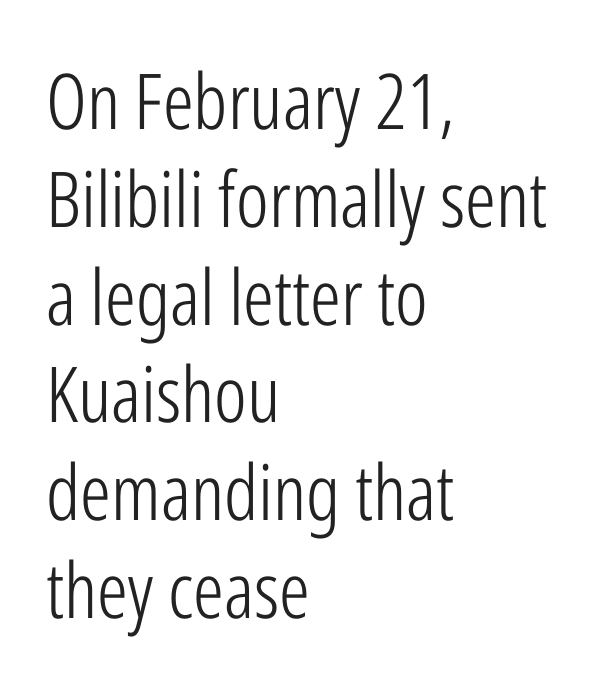
Plain, unruled lines of type. Leading: standard. No letter is thick-stroked: the sample isn't bold. The ragged edge is on the right, which tells us the setting is flush left.
